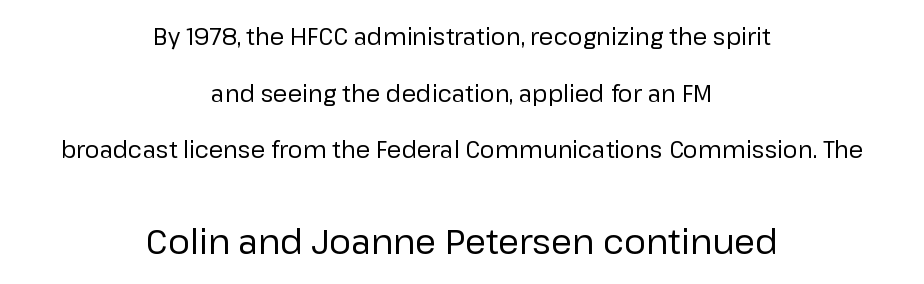
Tracking here is standard; glyphs follow each other at the usual distance. These lines stack symmetrically, like a column narrowing and widening about its center. Small over large — that's the arrangement of the two blocks here. Do the letters lean? They stand straight. Each letter keeps its own natural width here, so spacing adapts to shape.
